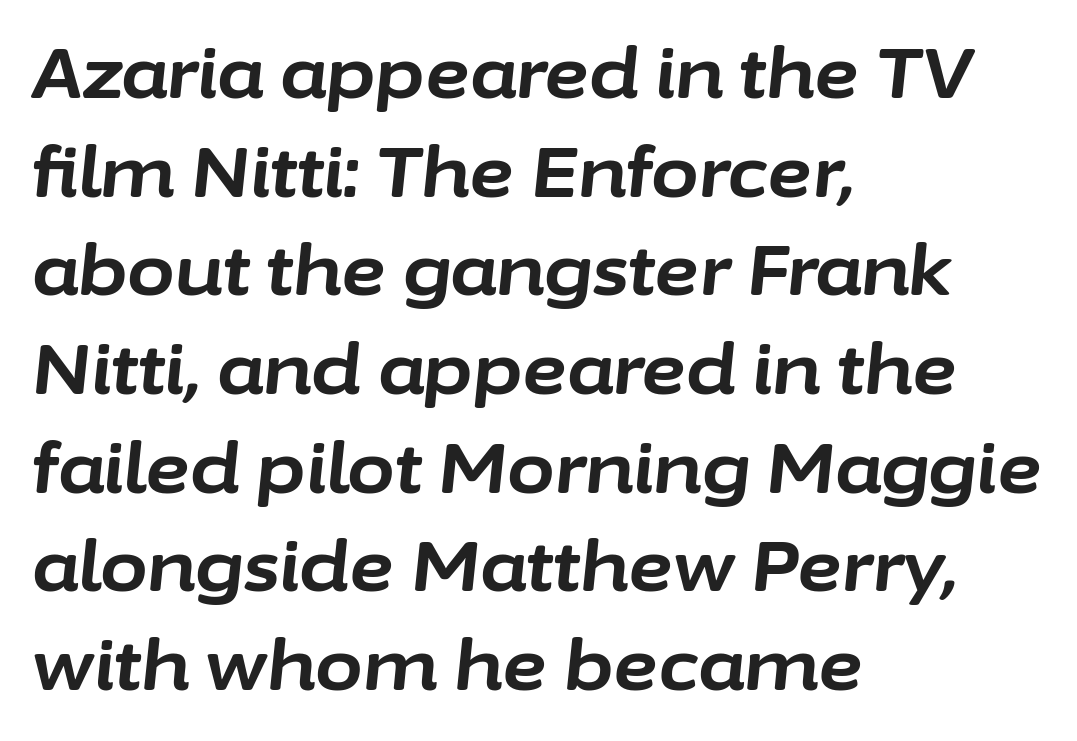
The image shows 69 px bold type, italic (leaning right); set left-aligned, normal line spacing (1.43x), normal letter spacing, not underlined; low stroke contrast and a medium x-height.
